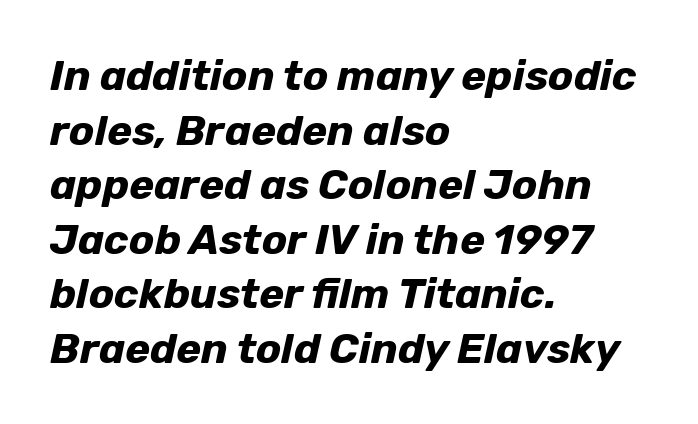
Q: Is the text bold? A: Yes.
Q: Is the text italic (slanted)? A: Yes, it leans right by about 12 degrees.
Q: Is the text underlined? A: No.
Q: How is the paragraph aligned? A: Left-aligned.
Q: Is the spacing between letters normal or unusually wide? A: Normal.
Q: Is the spacing between lines tight, normal or loose? A: Normal.
Q: Width (condensed, normal, or wide)? A: Normal.
Q: Stroke contrast? A: Low.
Q: x-height? A: Medium.
Q: Monospaced? A: No.
